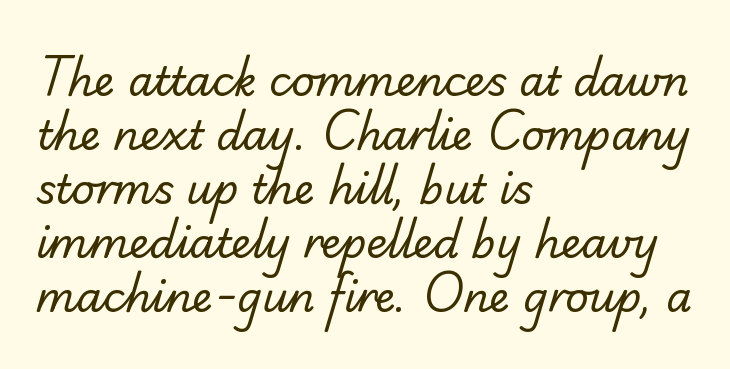
The passage shown is typeset with a sans-serif family. Counters stay open thanks to moderate or lighter strokes. What's the leading like? Ordinary, nothing unusual. Character widths vary here, with narrow letters taking less room than wide ones. No extra tracking has been applied to these lines.
